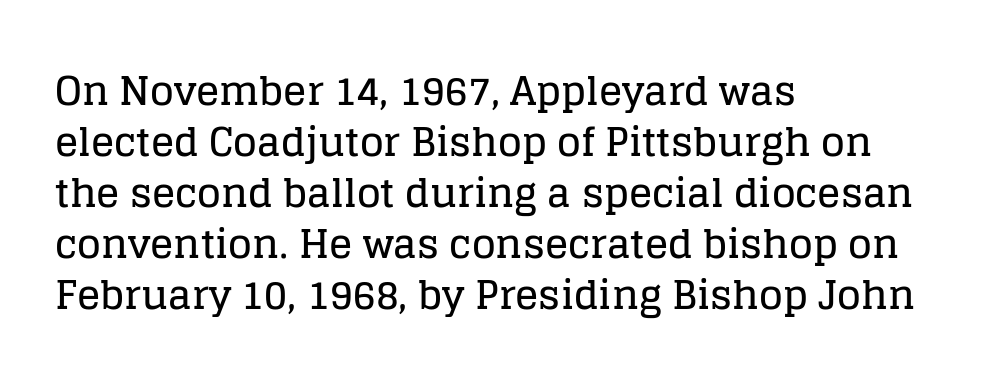
The image shows 39 px serif type, upright; set left-aligned, normal line spacing (1.31x), normal letter spacing, not underlined; low stroke contrast and a large x-height.
